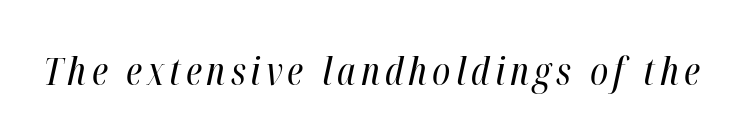
Q: Is the text bold? A: No.
Q: Is the text italic (slanted)? A: Yes, it leans right by about 12 degrees.
Q: Is the text underlined? A: No.
Q: Width (condensed, normal, or wide)? A: Condensed.
Q: Stroke contrast? A: High.
Q: x-height? A: Medium.
Q: Monospaced? A: No.
